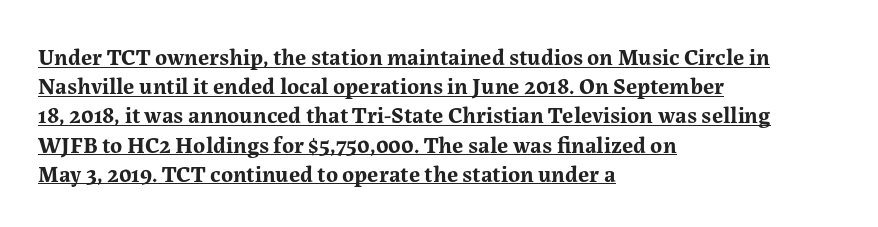
{"italic": "no", "bold": "yes", "underline": "yes", "align": "left", "line_spacing": "normal", "line_spacing_ratio": 1.27, "letter_spacing": "normal", "letter_spacing_em": 0.0, "glyph_px": 23}
